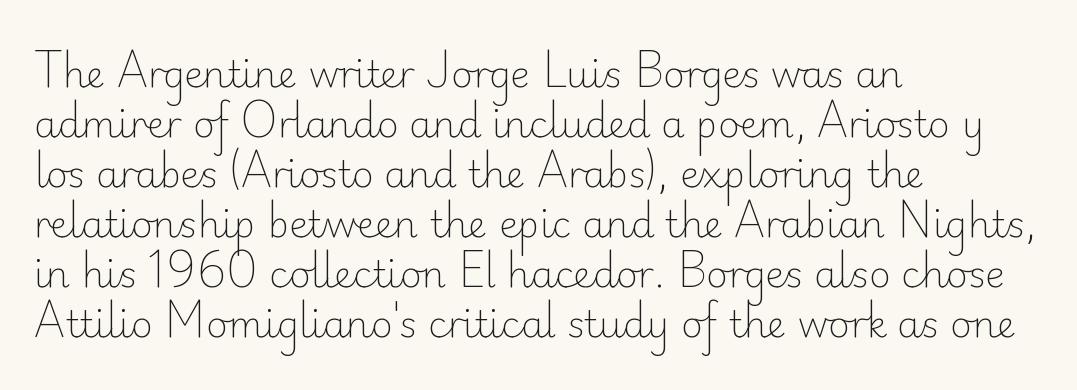
Think standard paragraph weight, or any step lighter than that. Proportional: the letters do not fall into vertical columns. Descenders hang freely into open space. A typesetter would call this leading conventional body-copy spacing. The passage is arranged the way most books set body copy — flush left.
